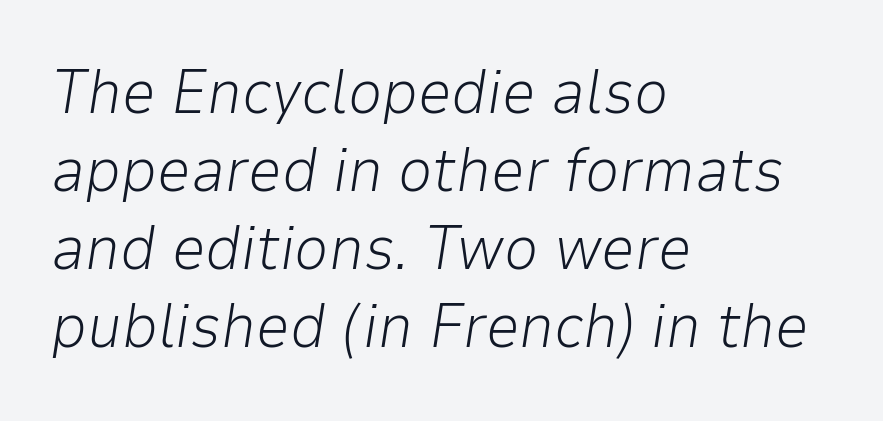
Q: Is the text bold? A: No.
Q: Is the text italic (slanted)? A: Yes, it leans right by about 9 degrees.
Q: Is the text underlined? A: No.
Q: How is the paragraph aligned? A: Left-aligned.
Q: Is the spacing between letters normal or unusually wide? A: Normal.
Q: Is the spacing between lines tight, normal or loose? A: Normal.
Q: Width (condensed, normal, or wide)? A: Normal.
Q: Stroke contrast? A: Low.
Q: x-height? A: Medium.
Q: Monospaced? A: No.
